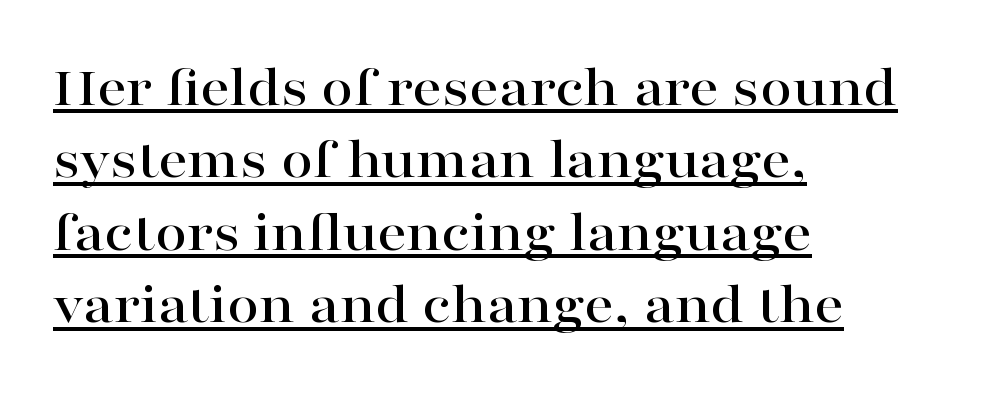
Each letter keeps its own natural width here, so spacing adapts to shape. Typographically, this falls in the serif category. Glyph-to-glyph distance matches everyday printed text. Do the letters lean? They stand straight. Where is the straight margin? On the left.
